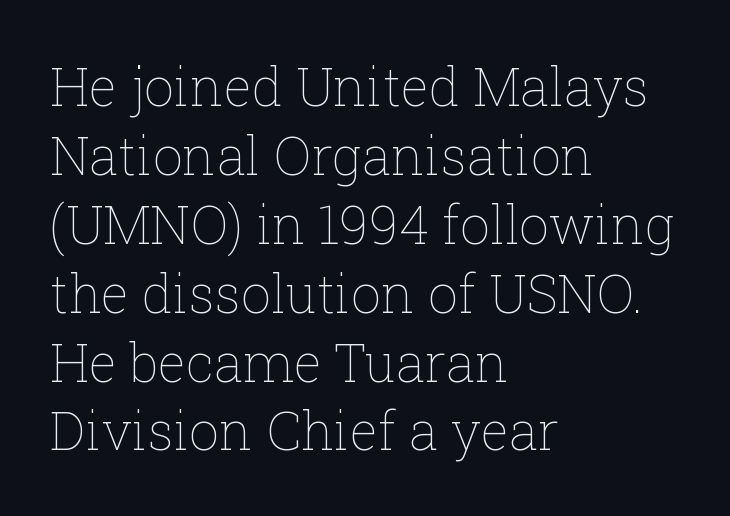
The image shows 53 px thin type, upright; set left-aligned, normal line spacing (1.3x), normal letter spacing, not underlined; low stroke contrast and a medium x-height.
